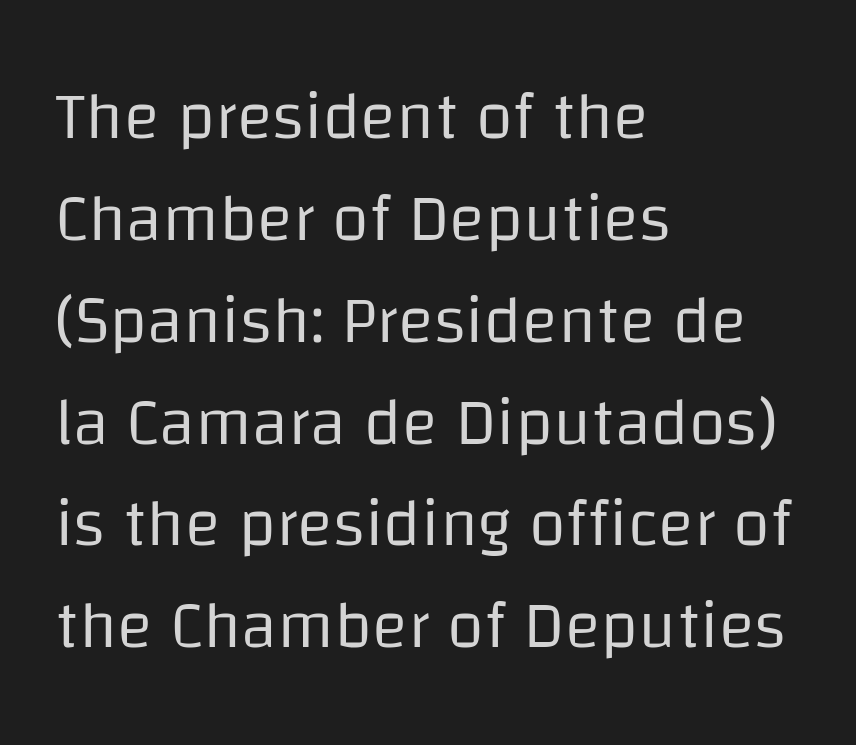
{"serif": "no", "italic": "no", "bold": "no", "weight": "regular", "width": "normal", "stroke_contrast": "low", "x_height": "large", "monospaced": "no", "underline": "no", "align": "left", "line_spacing": "normal", "line_spacing_ratio": 1.52, "letter_spacing": "normal", "letter_spacing_em": 0.0, "glyph_px": 67}
